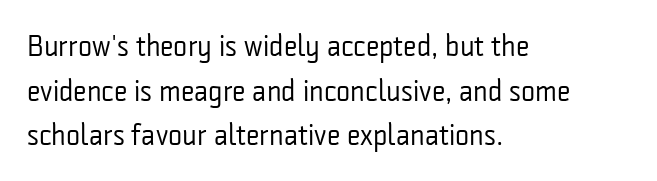
{"serif": "no", "italic": "no", "bold": "no", "weight": "regular", "width": "condensed", "stroke_contrast": "low", "x_height": "medium", "monospaced": "no", "underline": "no", "align": "left", "line_spacing": "normal", "line_spacing_ratio": 1.49, "letter_spacing": "normal", "letter_spacing_em": 0.0, "glyph_px": 30}
